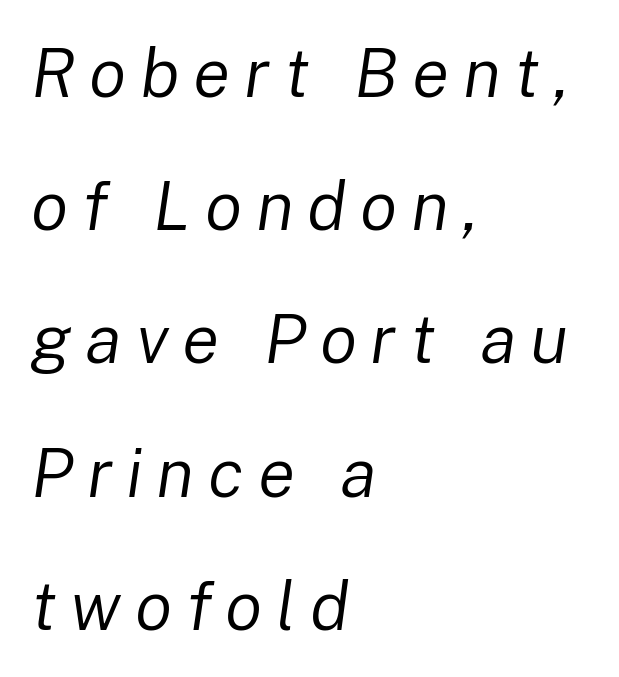
Q: Is the text bold? A: No.
Q: Is the text italic (slanted)? A: Yes, it leans right by about 8 degrees.
Q: Is the text underlined? A: No.
Q: How is the paragraph aligned? A: Left-aligned.
Q: Is the spacing between letters normal or unusually wide? A: Unusually wide.
Q: Is the spacing between lines tight, normal or loose? A: Loose.
Q: Width (condensed, normal, or wide)? A: Normal.
Q: Stroke contrast? A: Low.
Q: x-height? A: Medium.
Q: Monospaced? A: No.
